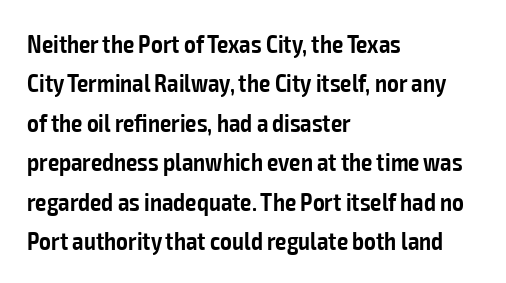
{"italic": "no", "bold": "semi", "underline": "no", "align": "left", "line_spacing": "normal", "line_spacing_ratio": 1.58, "letter_spacing": "normal", "letter_spacing_em": 0.0, "glyph_px": 25}
